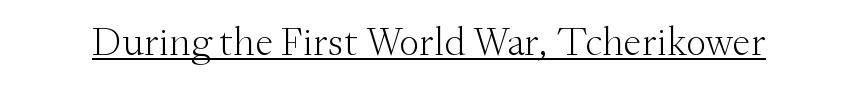
Q: Is the text bold? A: No.
Q: Is the text italic (slanted)? A: No, it is upright.
Q: Is the typeface a serif or a sans-serif typeface? A: Serif.
Q: Is the text underlined? A: Yes.
Q: Is the spacing between letters normal or unusually wide? A: Normal.
Q: Width (condensed, normal, or wide)? A: Normal.
Q: Stroke contrast? A: Medium.
Q: x-height? A: Small.
Q: Monospaced? A: No.
